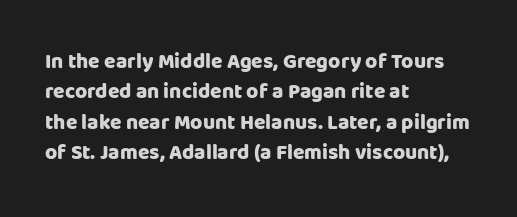
Notice how the stems are strictly vertical — no italics here. These words are printed bold, with thick strokes throughout. Leading: standard. You could call the tracking neutral — neither tight nor loose. The rendering anchors every line to the left-hand side. The words here are not underlined.
